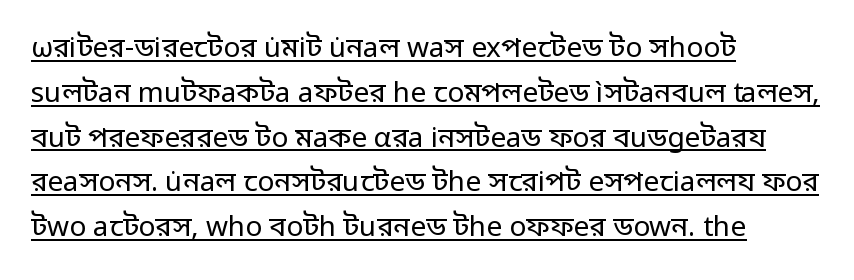
Q: Is the text bold? A: No.
Q: Is the text italic (slanted)? A: No, it is upright.
Q: Is the typeface a serif or a sans-serif typeface? A: Sans-serif.
Q: Is the text underlined? A: Yes.
Q: How is the paragraph aligned? A: Left-aligned.
Q: Is the spacing between letters normal or unusually wide? A: Normal.
Q: Is the spacing between lines tight, normal or loose? A: Normal.
Q: Width (condensed, normal, or wide)? A: Normal.
Q: Stroke contrast? A: Low.
Q: x-height? A: Medium.
Q: Monospaced? A: No.
